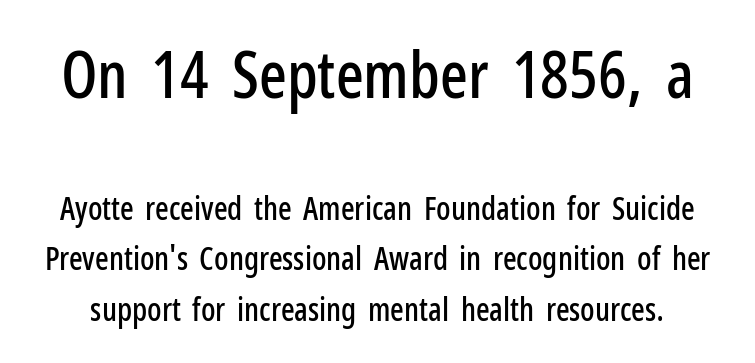
Q: Is the text italic (slanted)? A: No, it is upright.
Q: Is the typeface a serif or a sans-serif typeface? A: Sans-serif.
Q: Is the text underlined? A: No.
Q: Is the spacing between letters normal or unusually wide? A: Normal.
Q: Is the spacing between lines tight, normal or loose? A: Normal.
Q: Which block of text is set in a larger size, the first (top) or the second (bottom)? A: The first (top) one.
Q: Width (condensed, normal, or wide)? A: Condensed.
Q: Stroke contrast? A: Low.
Q: x-height? A: Medium.
Q: Monospaced? A: No.
